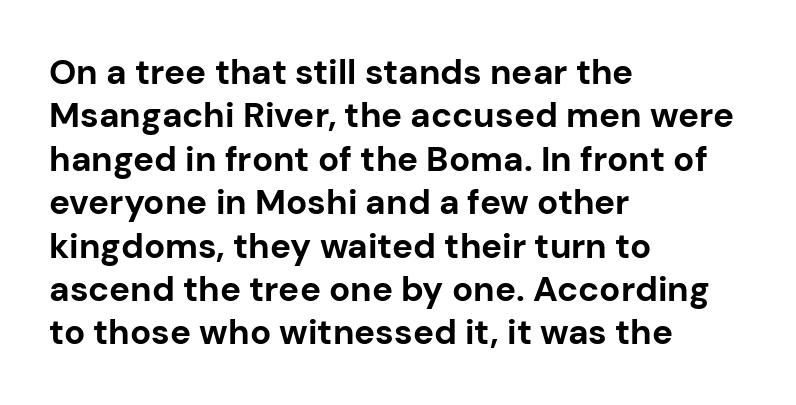
This rendering features lettering with no underline. No italicization has been applied; the sample stays upright. Default kerning and tracking; the words read as compact shapes. The characters display no serif detailing; their extremities are plain. Spacing verdict: proportional, widths tailored to each character. Heavy, bold letterforms.
